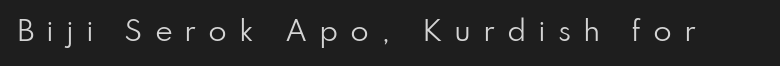
The image shows 27 px text type, upright; set unusually wide letter spacing (+0.44 em), not underlined.
